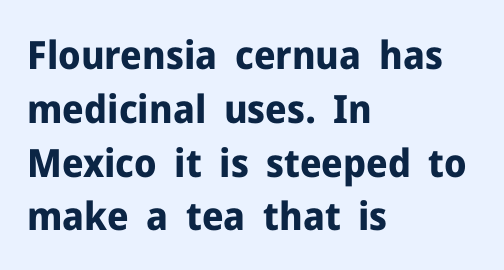
Q: Is the text bold? A: Yes.
Q: Is the text italic (slanted)? A: No, it is upright.
Q: Is the typeface a serif or a sans-serif typeface? A: Sans-serif.
Q: Is the text underlined? A: No.
Q: How is the paragraph aligned? A: Left-aligned.
Q: Is the spacing between letters normal or unusually wide? A: Normal.
Q: Is the spacing between lines tight, normal or loose? A: Normal.
Q: Width (condensed, normal, or wide)? A: Normal.
Q: Stroke contrast? A: Low.
Q: x-height? A: Medium.
Q: Monospaced? A: No.
